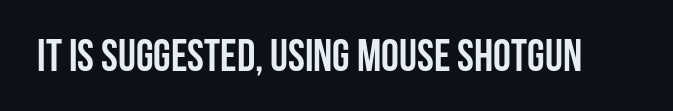
Q: Is the text bold? A: Yes.
Q: Is the text italic (slanted)? A: No, it is upright.
Q: Is the typeface a serif or a sans-serif typeface? A: Sans-serif.
Q: Is the text underlined? A: No.
Q: Is the spacing between letters normal or unusually wide? A: Normal.
Q: Width (condensed, normal, or wide)? A: Condensed.
Q: Stroke contrast? A: Low.
Q: x-height? A: Large.
Q: Monospaced? A: No.
